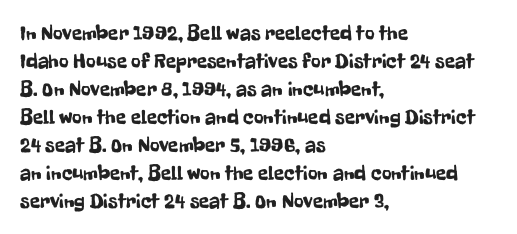
{"italic": "no", "underline": "no", "align": "left", "line_spacing": "normal", "line_spacing_ratio": 1.33, "letter_spacing": "normal", "letter_spacing_em": 0.0, "glyph_px": 21}
